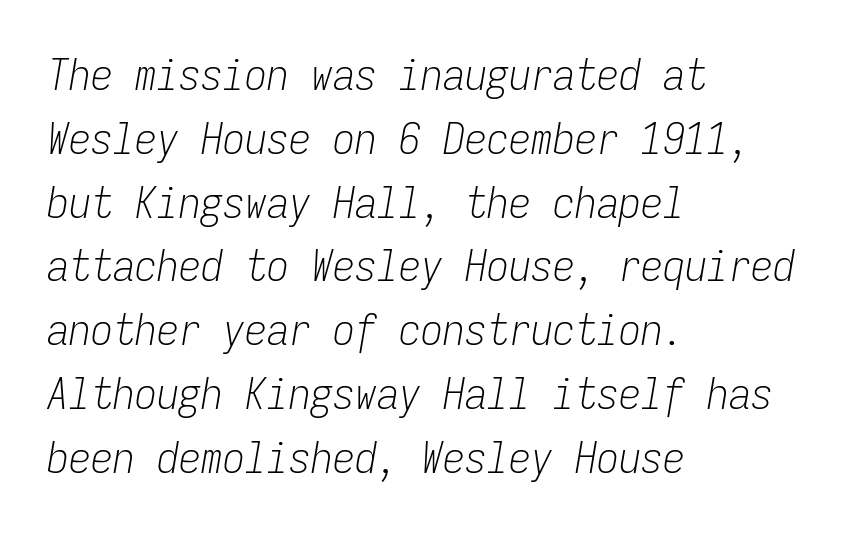
The image shows 44 px light, condensed type, italic (leaning right), monospaced; set left-aligned, normal line spacing (1.45x), normal letter spacing, not underlined; low stroke contrast and a medium x-height.
